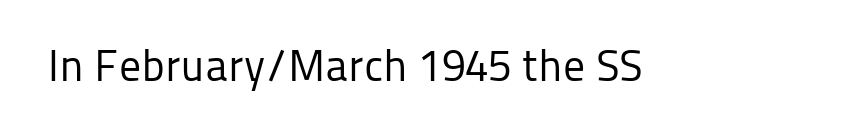
A roman cut, with each character standing at attention. Spacing between characters is what you'd get straight out of the box. A typesetter would call this proportional, since set widths differ per character. Check where the strokes stop: nothing finishes them off — pure sans.
